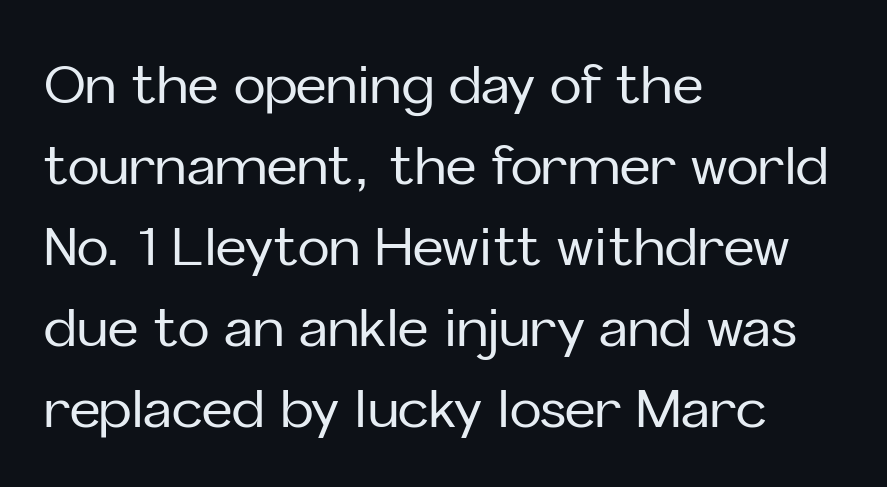
Q: Is the text italic (slanted)? A: No, it is upright.
Q: Is the typeface a serif or a sans-serif typeface? A: Sans-serif.
Q: Is the text underlined? A: No.
Q: How is the paragraph aligned? A: Left-aligned.
Q: Is the spacing between letters normal or unusually wide? A: Normal.
Q: Is the spacing between lines tight, normal or loose? A: Normal.
Q: Width (condensed, normal, or wide)? A: Normal.
Q: Stroke contrast? A: Low.
Q: x-height? A: Medium.
Q: Monospaced? A: No.
